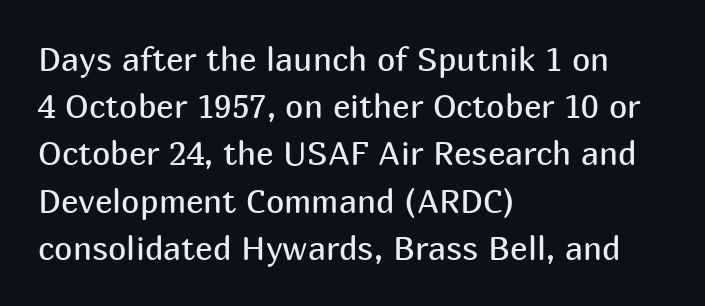
Q: Is the text bold? A: No.
Q: Is the text italic (slanted)? A: No, it is upright.
Q: Is the typeface a serif or a sans-serif typeface? A: Sans-serif.
Q: Is the text underlined? A: No.
Q: How is the paragraph aligned? A: Left-aligned.
Q: Is the spacing between letters normal or unusually wide? A: Normal.
Q: Is the spacing between lines tight, normal or loose? A: Normal.
Q: Width (condensed, normal, or wide)? A: Normal.
Q: Stroke contrast? A: Medium.
Q: x-height? A: Medium.
Q: Monospaced? A: No.
